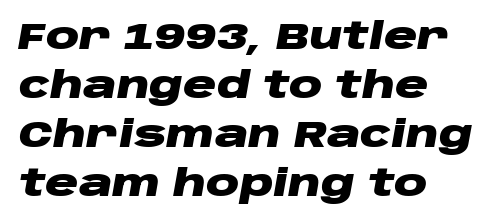
Compared with ordinary roman type, these characters are visibly tilted. The ragged edge is on the right, which tells us the setting is flush left. The words here are not underlined. Compared with typical body copy, the letter spacing here is the same.
